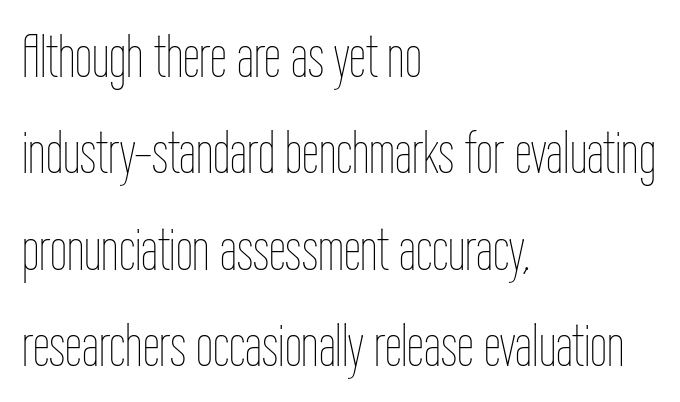
{"italic": "no", "bold": "no", "weight": "thin", "width": "condensed", "stroke_contrast": "low", "x_height": "medium", "monospaced": "no", "underline": "no", "align": "left", "line_spacing": "normal", "line_spacing_ratio": 1.58, "letter_spacing": "normal", "letter_spacing_em": 0.0, "glyph_px": 61}
